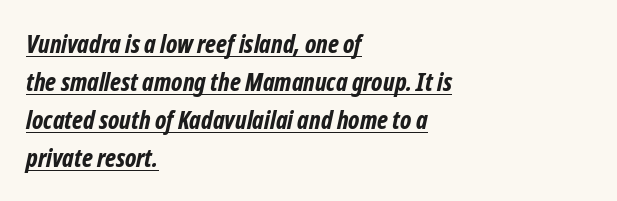
{"bold": "yes", "underline": "yes", "align": "left", "line_spacing": "normal", "line_spacing_ratio": 1.52, "letter_spacing": "normal", "letter_spacing_em": 0.0, "glyph_px": 25}
